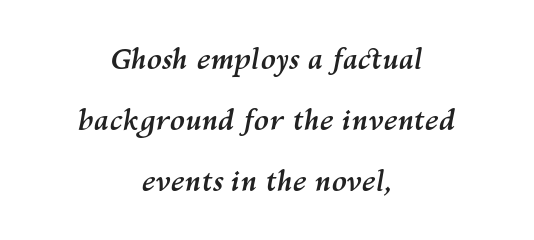
Q: Is the text bold? A: Yes.
Q: Is the text italic (slanted)? A: Yes, it leans right by about 10 degrees.
Q: Is the text underlined? A: No.
Q: How is the paragraph aligned? A: Centered.
Q: Is the spacing between letters normal or unusually wide? A: Normal.
Q: Is the spacing between lines tight, normal or loose? A: Loose.
Q: Width (condensed, normal, or wide)? A: Normal.
Q: Stroke contrast? A: Medium.
Q: x-height? A: Medium.
Q: Monospaced? A: No.
